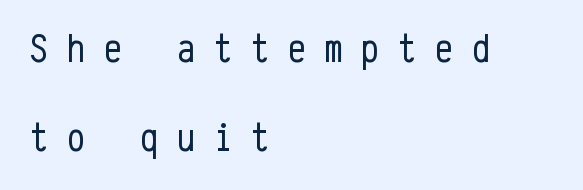
Q: Is the text bold? A: No.
Q: Is the text italic (slanted)? A: No, it is upright.
Q: Is the typeface a serif or a sans-serif typeface? A: Sans-serif.
Q: Is the text underlined? A: No.
Q: How is the paragraph aligned? A: Left-aligned.
Q: Is the spacing between letters normal or unusually wide? A: Unusually wide.
Q: Is the spacing between lines tight, normal or loose? A: Loose.
Q: Width (condensed, normal, or wide)? A: Condensed.
Q: Stroke contrast? A: Low.
Q: x-height? A: Medium.
Q: Monospaced? A: Yes.
